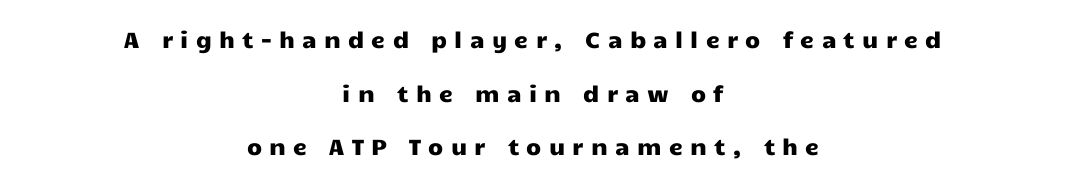
The image shows 22 px text type, upright; set centered, loose line spacing (2.44x), unusually wide letter spacing (+0.33 em), not underlined.
